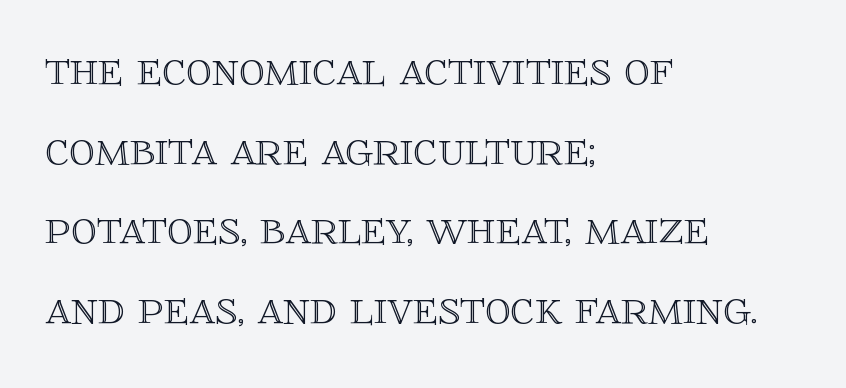
The image shows 51 px text type, upright; set left-aligned, normal line spacing (1.56x), normal letter spacing, not underlined; a large x-height.
